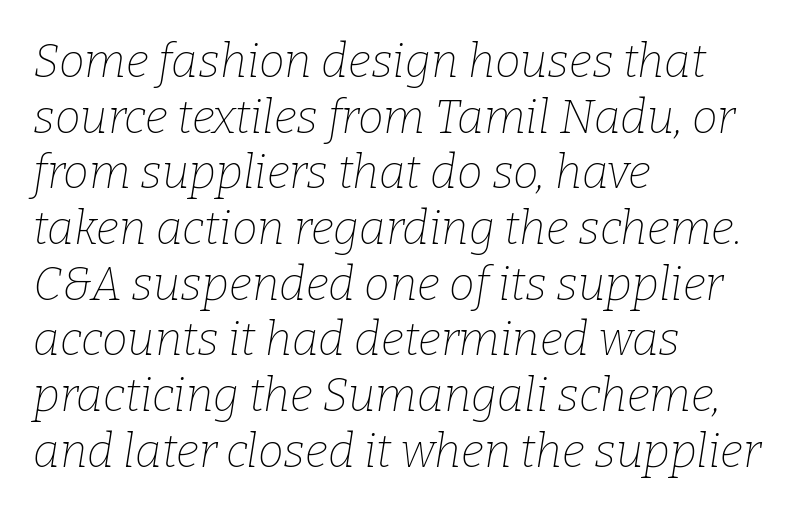
{"serif": "yes", "italic": "yes", "lean": "right", "slant_degrees": 9, "bold": "no", "weight": "thin", "width": "normal", "stroke_contrast": "low", "x_height": "medium", "monospaced": "no", "underline": "no", "align": "left", "line_spacing_ratio": 1.21, "letter_spacing": "normal", "letter_spacing_em": 0.0, "glyph_px": 46}
